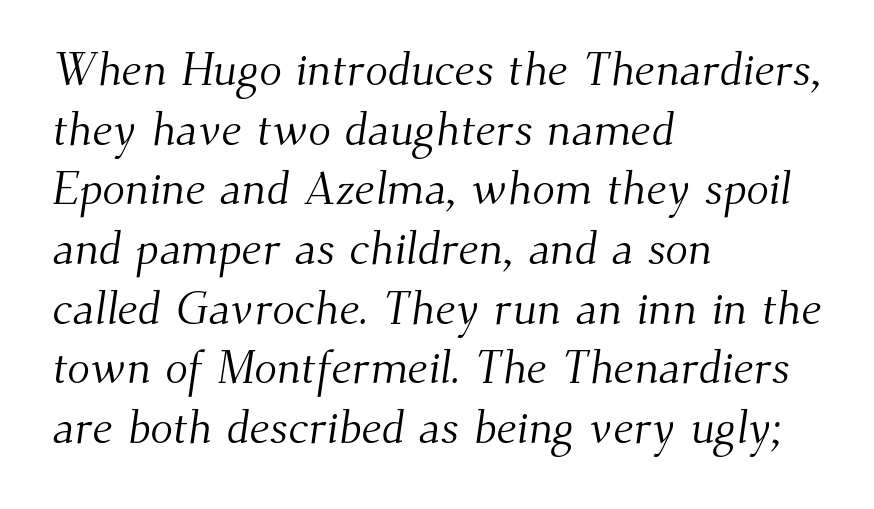
{"serif": "yes", "bold": "no", "weight": "light", "width": "normal", "stroke_contrast": "medium", "x_height": "small", "monospaced": "no", "underline": "no", "align": "left", "line_spacing": "normal", "line_spacing_ratio": 1.27, "letter_spacing": "normal", "letter_spacing_em": 0.0, "glyph_px": 47}
